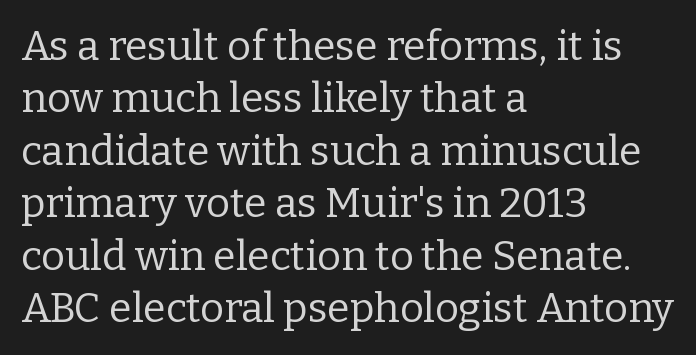
These lines were composed using upright roman letters. Words appear dense and cohesive because spacing is normal. The strip under each line holds only bare page. The letterforms sit at book weight or below. The ragged edge is on the right, which tells us the setting is flush left. The vertical gap from one line to the next is medium.
